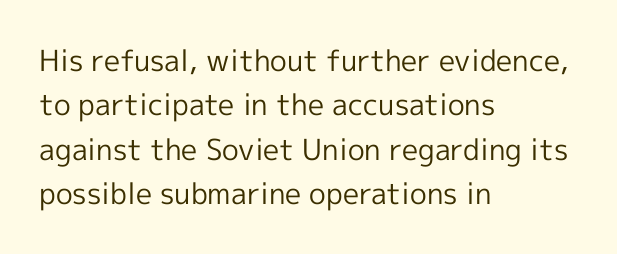
{"serif": "no", "italic": "no", "bold": "no", "weight": "regular", "width": "normal", "x_height": "medium", "monospaced": "no", "underline": "no", "align": "left", "line_spacing": "normal", "line_spacing_ratio": 1.53, "letter_spacing": "normal", "letter_spacing_em": 0.0, "glyph_px": 29}
